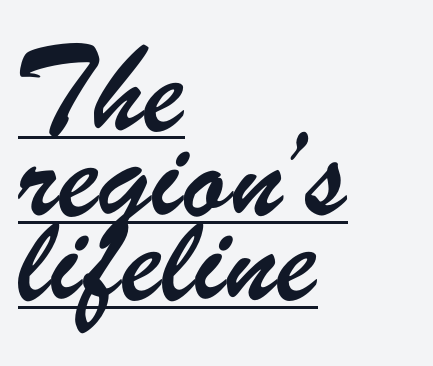
Stroke terminals: plain, sans-serif. A typesetter would call this leading conventional body-copy spacing. Typeset ragged right — the left edge is the straight one. You could not count columns in this text — the font is proportionally spaced. Decoration check: the copy is underlined. Default kerning and tracking; the words read as compact shapes.
